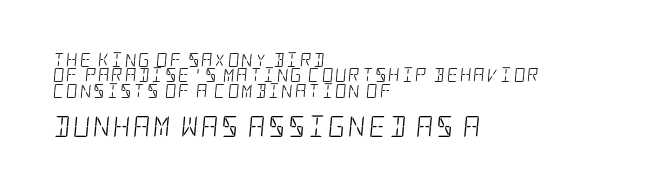
Q: Is the text bold? A: No.
Q: Is the text italic (slanted)? A: Yes, it leans right by about 5 degrees.
Q: Is the text underlined? A: No.
Q: How is the paragraph aligned? A: Left-aligned.
Q: Is the spacing between lines tight, normal or loose? A: Tight.
Q: Which block of text is set in a larger size, the first (top) or the second (bottom)? A: The second (bottom) one.
